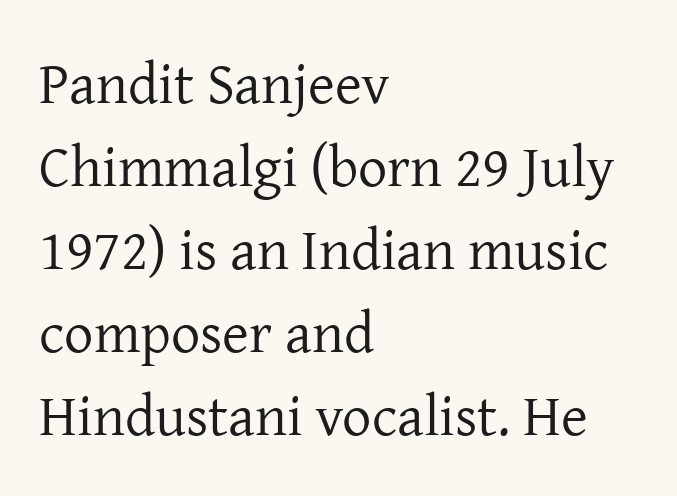
Heaviness? Minimal to ordinary, like unemphasized prose. Honestly, there is no underline to notice here at all. Leading matches the norm, producing a regular column. How are the letters spaced? Ordinarily, with no added tracking. Look at the bottom of the vertical strokes: they flare into serifs here. Do the letters lean? They stand straight.
